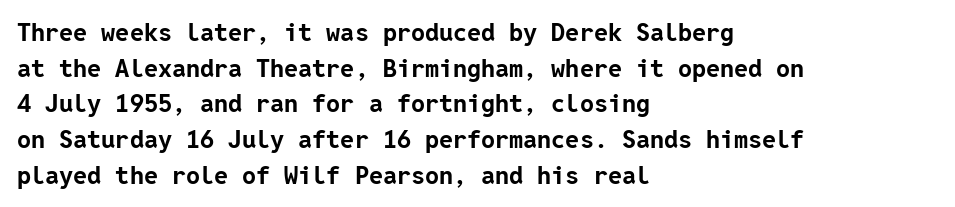
{"italic": "no", "bold": "yes", "underline": "no", "align": "left", "line_spacing": "normal", "line_spacing_ratio": 1.43, "letter_spacing": "normal", "letter_spacing_em": 0.0, "glyph_px": 25}
